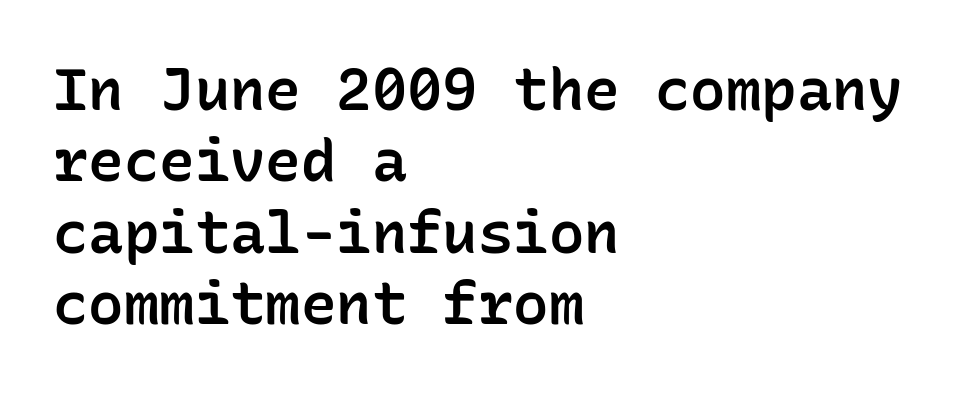
{"serif": "no", "italic": "no", "bold": "semi", "weight": "semibold", "width": "normal", "stroke_contrast": "low", "x_height": "medium", "monospaced": "yes", "underline": "no", "align": "left", "line_spacing_ratio": 1.21, "letter_spacing": "normal", "letter_spacing_em": 0.0, "glyph_px": 59}
